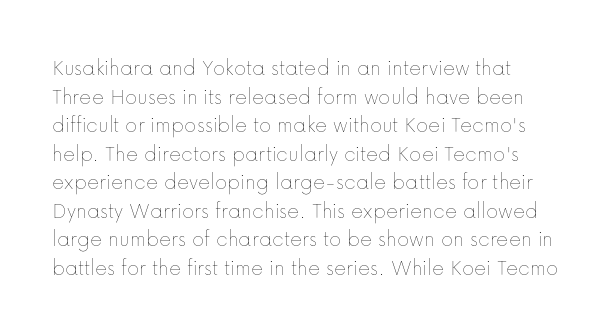
{"italic": "no", "bold": "no", "underline": "no", "line_spacing_ratio": 1.24, "letter_spacing": "normal", "letter_spacing_em": 0.0, "glyph_px": 23}
